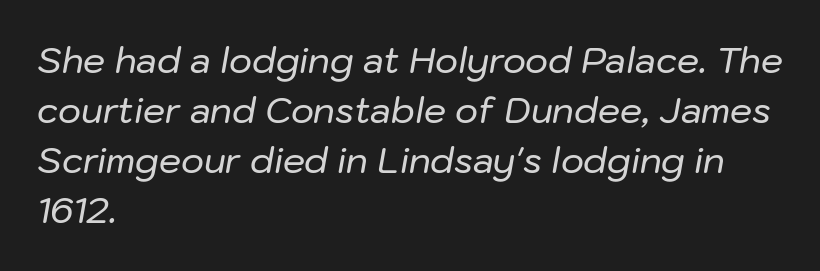
{"italic": "yes", "lean": "right", "slant_degrees": 10, "width": "normal", "stroke_contrast": "low", "x_height": "medium", "monospaced": "no", "underline": "no", "align": "left", "line_spacing": "normal", "line_spacing_ratio": 1.43, "letter_spacing": "normal", "letter_spacing_em": 0.0, "glyph_px": 35}
